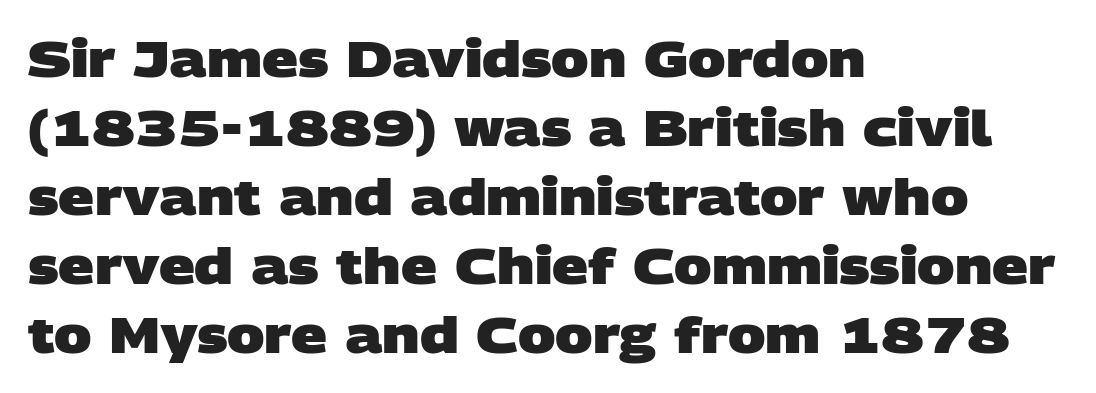
A dark, heavy texture on the line: the type is bold. Note the varied advance widths — an 'i' is clearly narrower than an 'm'. Compared with typical paragraphs, the rows here are spaced about the same. The setting favours the left margin, as ordinary paragraphs usually do.
